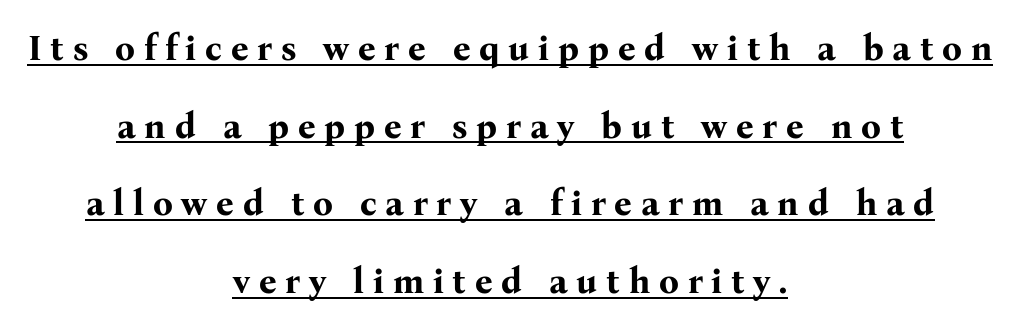
The image shows 35 px bold serif type, upright; set centered, loose line spacing (2.22x), unusually wide letter spacing (+0.25 em), underlined; medium stroke contrast and a medium x-height.
